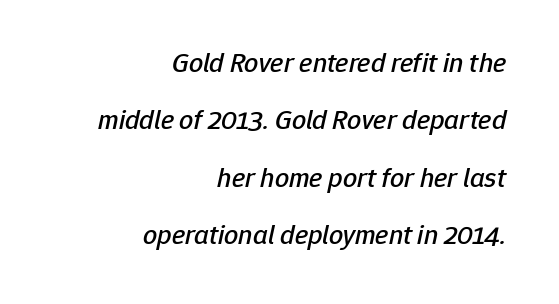
Q: Is the text italic (slanted)? A: Yes, it leans right by about 12 degrees.
Q: Is the text underlined? A: No.
Q: How is the paragraph aligned? A: Right-aligned.
Q: Is the spacing between letters normal or unusually wide? A: Normal.
Q: Is the spacing between lines tight, normal or loose? A: Loose.
Q: Width (condensed, normal, or wide)? A: Normal.
Q: Stroke contrast? A: Low.
Q: x-height? A: Medium.
Q: Monospaced? A: No.
